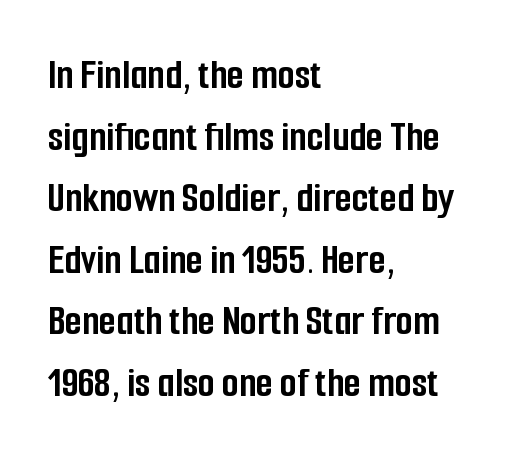
{"serif": "no", "italic": "no", "bold": "yes", "weight": "semibold", "width": "condensed", "stroke_contrast": "low", "x_height": "medium", "monospaced": "no", "underline": "no", "align": "left", "line_spacing": "normal", "line_spacing_ratio": 1.4, "letter_spacing": "normal", "letter_spacing_em": 0.0, "glyph_px": 44}
